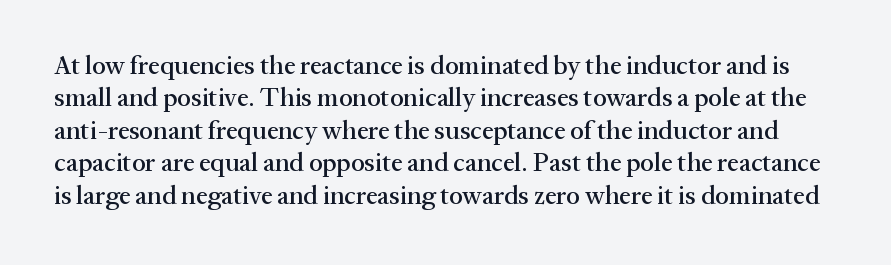
Q: Is the text italic (slanted)? A: No, it is upright.
Q: Is the text underlined? A: No.
Q: Is the spacing between letters normal or unusually wide? A: Normal.
Q: Is the spacing between lines tight, normal or loose? A: Normal.
